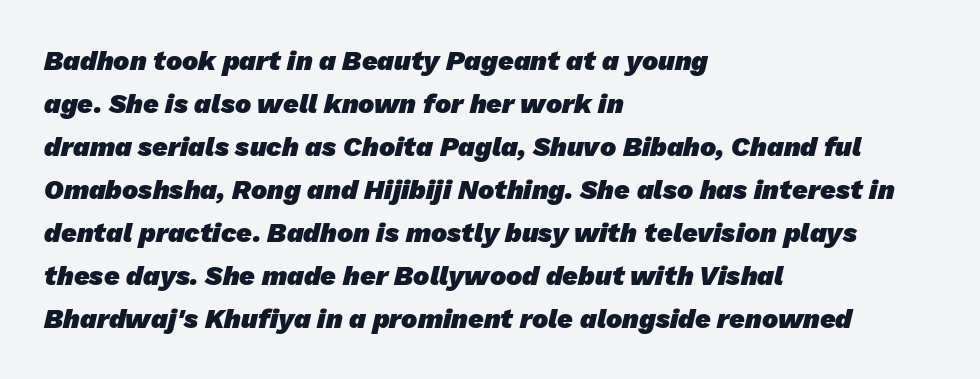
This rendering uses left alignment, leaving the right contour irregular. The foot of each line stays bare and open. Baseline-to-baseline distance is the conventional proportion of letter height. Default kerning and tracking; the words read as compact shapes. In terms of weight, the rendering is a true, heavy bold.
